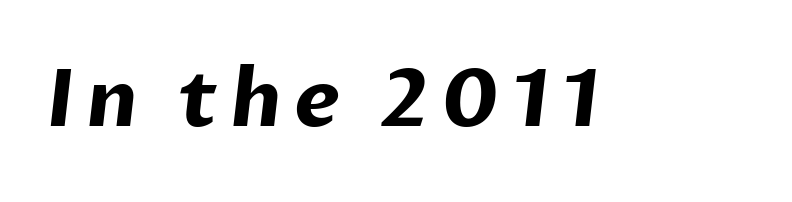
This is sans-serif lettering, the kind often seen on screens and signage. Think of a printed novel: that variable character pitch is what you see here. Beneath every word, the page is bare. The glyphs have the mass of a bold cut.
